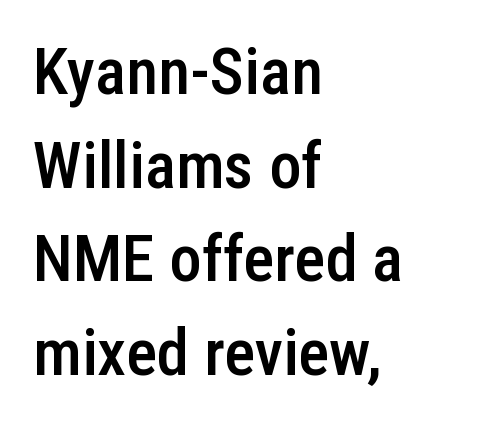
{"serif": "no", "italic": "no", "bold": "semi", "weight": "semibold", "width": "condensed", "stroke_contrast": "low", "x_height": "medium", "monospaced": "no", "underline": "no", "align": "left", "line_spacing": "normal", "line_spacing_ratio": 1.44, "letter_spacing": "normal", "letter_spacing_em": 0.0, "glyph_px": 65}
